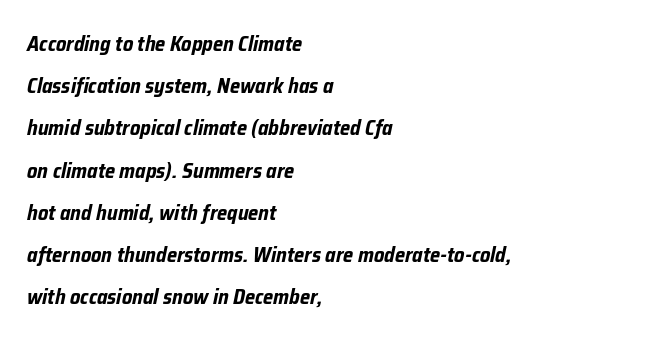
{"italic": "yes", "lean": "right", "slant_degrees": 12, "bold": "yes", "underline": "no", "align": "left", "line_spacing": "loose", "line_spacing_ratio": 2.01, "letter_spacing": "normal", "letter_spacing_em": 0.0, "glyph_px": 21}
